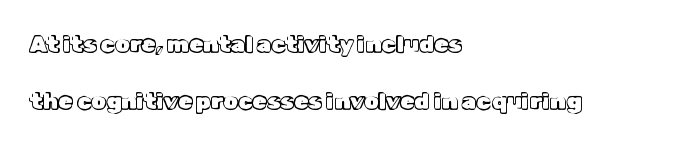
Line starts are locked; line ends wander. The baseline area is clear. The type sits square on the baseline with zero lean. Here the glyphs are tracked normally, forming tight word shapes. If you measured baseline to baseline, you'd find a long distance.
